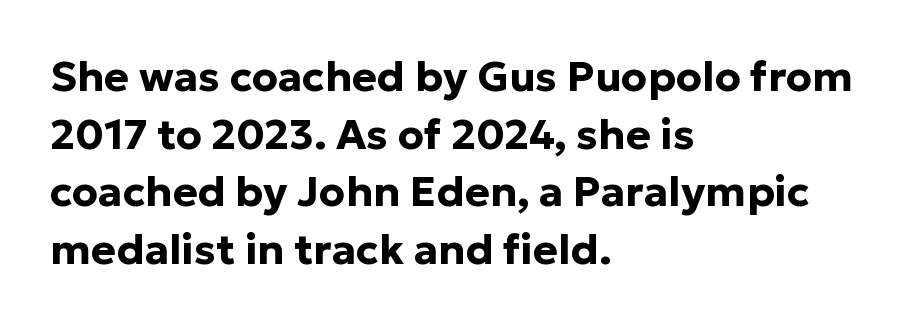
{"serif": "no", "italic": "no", "bold": "yes", "weight": "bold", "width": "normal", "stroke_contrast": "low", "x_height": "medium", "monospaced": "no", "underline": "no", "align": "left", "line_spacing": "normal", "line_spacing_ratio": 1.37, "letter_spacing": "normal", "letter_spacing_em": 0.0, "glyph_px": 42}
